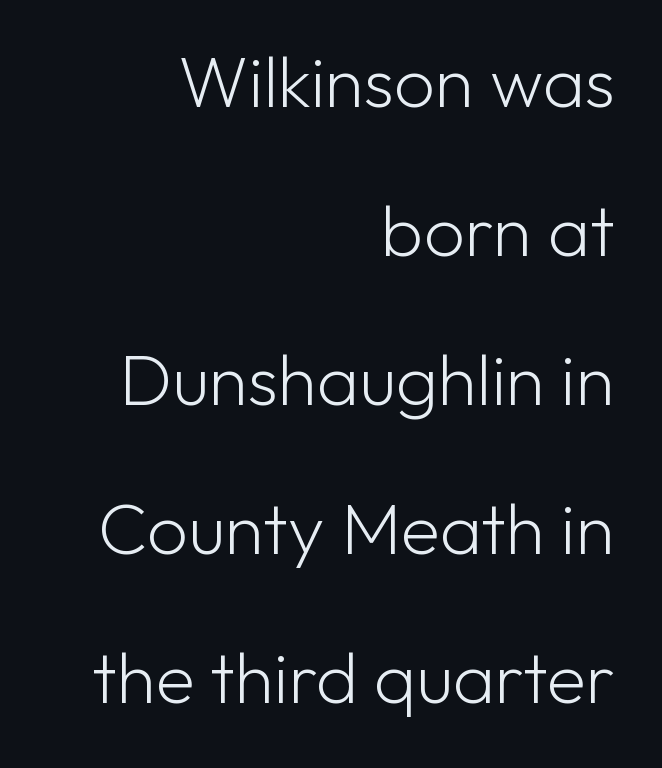
Q: Is the text bold? A: No.
Q: Is the text italic (slanted)? A: No, it is upright.
Q: Is the typeface a serif or a sans-serif typeface? A: Sans-serif.
Q: Is the text underlined? A: No.
Q: How is the paragraph aligned? A: Right-aligned.
Q: Is the spacing between letters normal or unusually wide? A: Normal.
Q: Is the spacing between lines tight, normal or loose? A: Loose.
Q: Width (condensed, normal, or wide)? A: Normal.
Q: Stroke contrast? A: Low.
Q: x-height? A: Medium.
Q: Monospaced? A: No.
